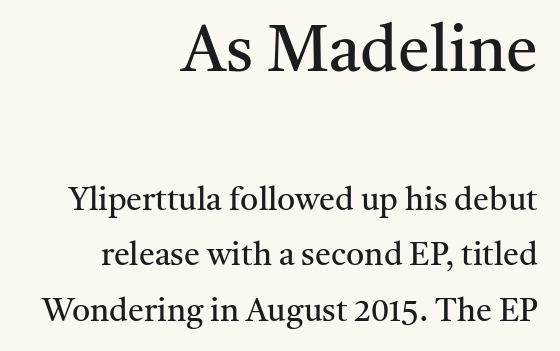
In CSS terms this would be text-align: right. Every stem runs plumb, perpendicular to the baseline. Between one letter and the next there's only the usual sliver of space. The rendering uses natural spacing where letterforms have individual widths. This rendering employs a face with finishing strokes, i.e., a serif. Rule under the text: the space is simply empty.
